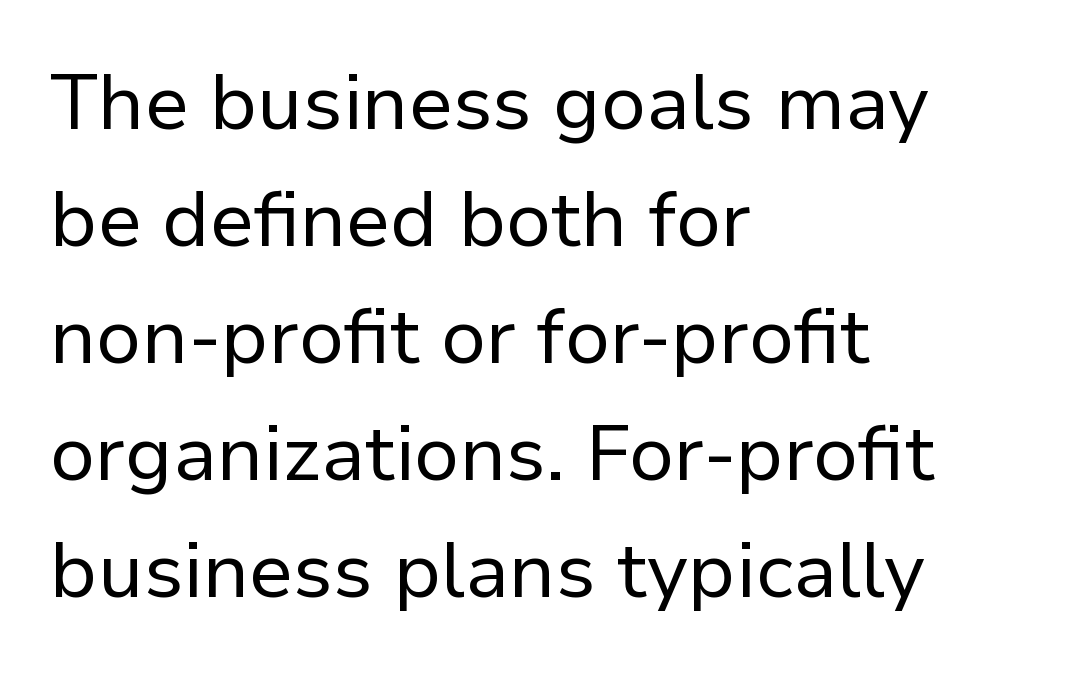
{"serif": "no", "italic": "no", "bold": "no", "weight": "regular", "width": "normal", "stroke_contrast": "low", "x_height": "medium", "monospaced": "no", "underline": "no", "align": "left", "line_spacing": "normal", "line_spacing_ratio": 1.5, "letter_spacing": "normal", "letter_spacing_em": 0.0, "glyph_px": 78}
